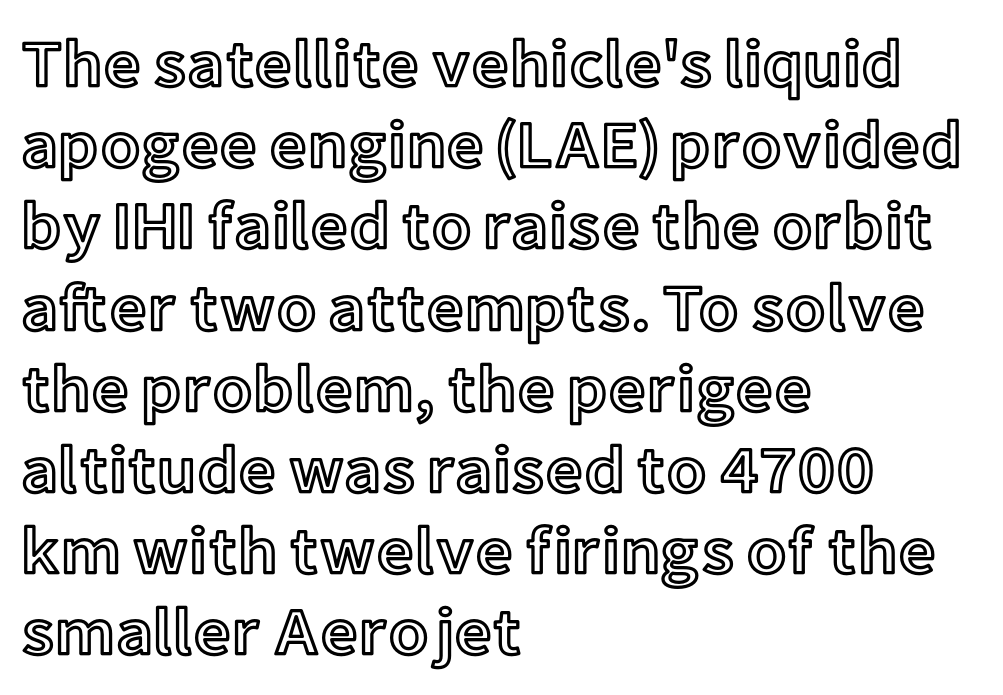
The image shows 66 px text type, upright; set left-aligned, line spacing 1.23x, normal letter spacing, not underlined; a medium x-height.
